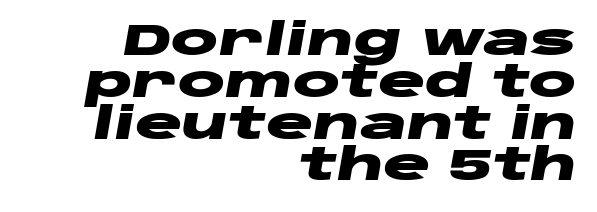
Q: Is the text bold? A: Yes.
Q: Is the text italic (slanted)? A: Yes, it leans right by about 10 degrees.
Q: Is the text underlined? A: No.
Q: How is the paragraph aligned? A: Right-aligned.
Q: Is the spacing between letters normal or unusually wide? A: Normal.
Q: Is the spacing between lines tight, normal or loose? A: Tight.
Q: Width (condensed, normal, or wide)? A: Wide.
Q: Stroke contrast? A: Low.
Q: x-height? A: Large.
Q: Monospaced? A: No.
